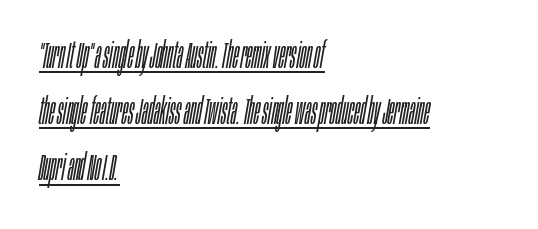
Q: Is the text bold? A: No.
Q: Is the text italic (slanted)? A: Yes, it leans right by about 10 degrees.
Q: Is the text underlined? A: Yes.
Q: How is the paragraph aligned? A: Left-aligned.
Q: Is the spacing between letters normal or unusually wide? A: Normal.
Q: Is the spacing between lines tight, normal or loose? A: Normal.
Q: Width (condensed, normal, or wide)? A: Condensed.
Q: Stroke contrast? A: Low.
Q: x-height? A: Large.
Q: Monospaced? A: No.
